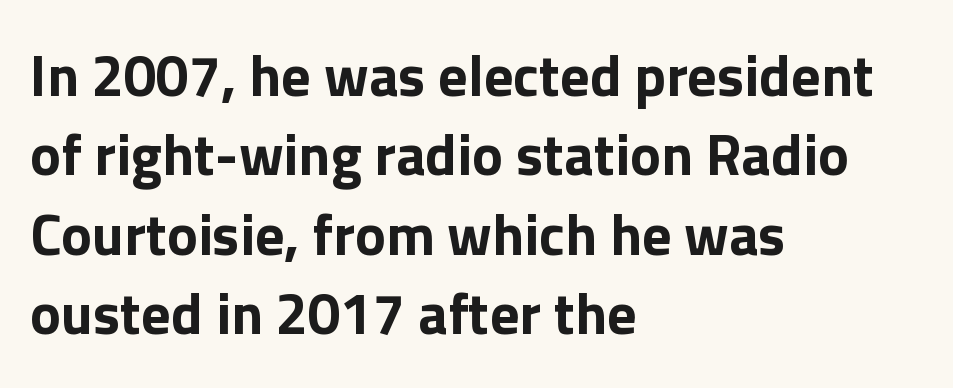
The image shows 58 px bold sans-serif type, upright; set left-aligned, normal line spacing (1.37x), normal letter spacing, not underlined; a medium x-height.
